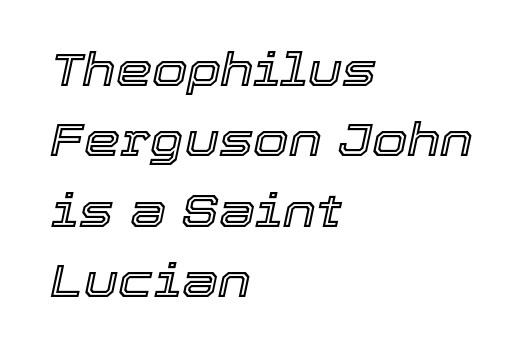
{"italic": "yes", "lean": "right", "slant_degrees": 12, "width": "normal", "x_height": "medium", "monospaced": "no", "underline": "no", "align": "left", "line_spacing": "normal", "line_spacing_ratio": 1.53, "letter_spacing": "normal", "letter_spacing_em": 0.0, "glyph_px": 46}
